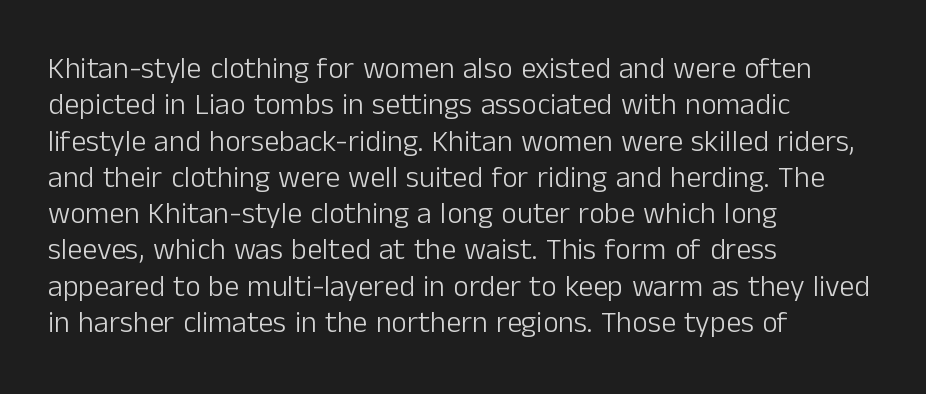
{"serif": "no", "italic": "no", "bold": "no", "weight": "light", "width": "normal", "stroke_contrast": "low", "x_height": "medium", "monospaced": "no", "underline": "no", "align": "left", "line_spacing_ratio": 1.21, "letter_spacing": "normal", "letter_spacing_em": 0.0, "glyph_px": 30}
